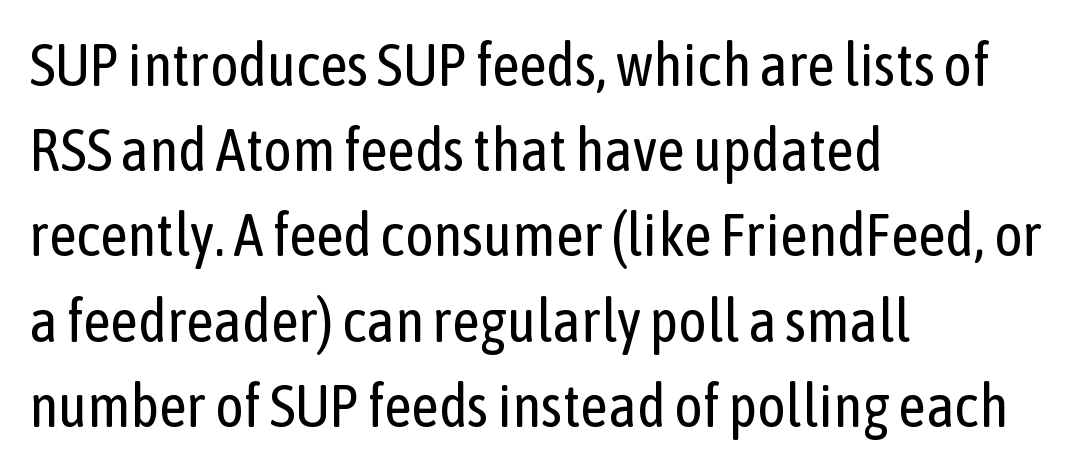
The passage shown is typed in a proportional face where columns would drift. Horizontally, the lines are justified to the leading edge only. Baseline-to-baseline distance is the conventional proportion of letter height. The baseline area is clear.
